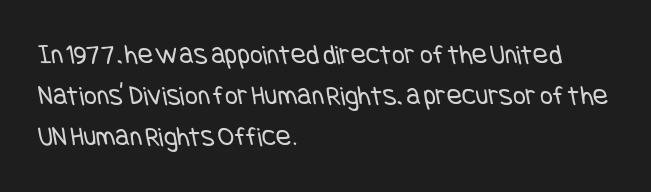
The image shows 28 px regular-weight, condensed sans-serif type; set left-aligned, normal line spacing (1.47x), normal letter spacing, not underlined; low stroke contrast and a large x-height.
